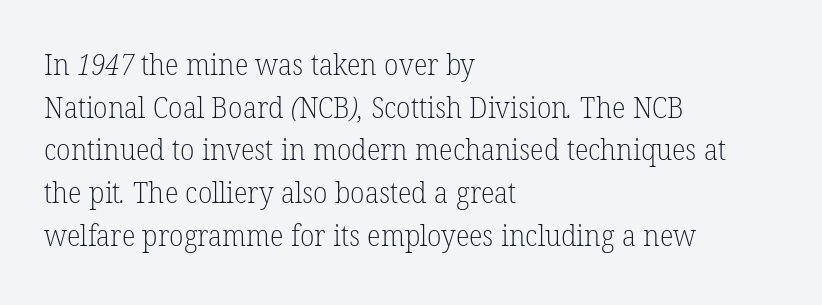
{"serif": "yes", "bold": "no", "weight": "light", "width": "normal", "stroke_contrast": "low", "x_height": "medium", "monospaced": "no", "underline": "no", "align": "left", "line_spacing": "normal", "line_spacing_ratio": 1.47, "letter_spacing": "normal", "letter_spacing_em": 0.0, "glyph_px": 29}
